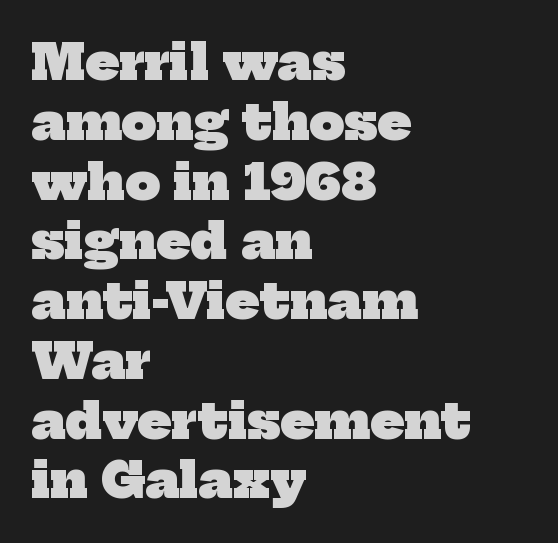
Q: Is the text bold? A: Yes.
Q: Is the typeface a serif or a sans-serif typeface? A: Serif.
Q: Is the text underlined? A: No.
Q: How is the paragraph aligned? A: Left-aligned.
Q: Is the spacing between letters normal or unusually wide? A: Normal.
Q: Width (condensed, normal, or wide)? A: Normal.
Q: Stroke contrast? A: Low.
Q: x-height? A: Medium.
Q: Monospaced? A: No.
